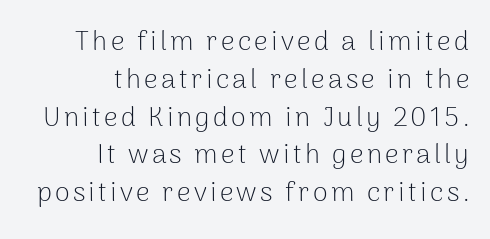
The passage shown is not bold in any degree. Rows of type keep a routine distance in the vertical direction. Has an underline been added? It has not. The passage is arranged like a letterhead date or caption credit — flush right.
